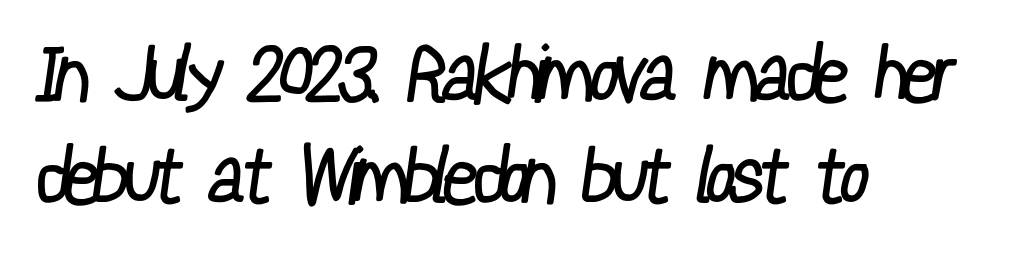
Plain, unruled lines of type. Vertical spacing — default. Note the varied advance widths — an 'i' is clearly narrower than an 'm'. Compared with a centered layout, this one pins lines to the left instead. Unlike a traditional serif, this face leaves its strokes unadorned. Nothing heavy about these letters — not bold at all.
